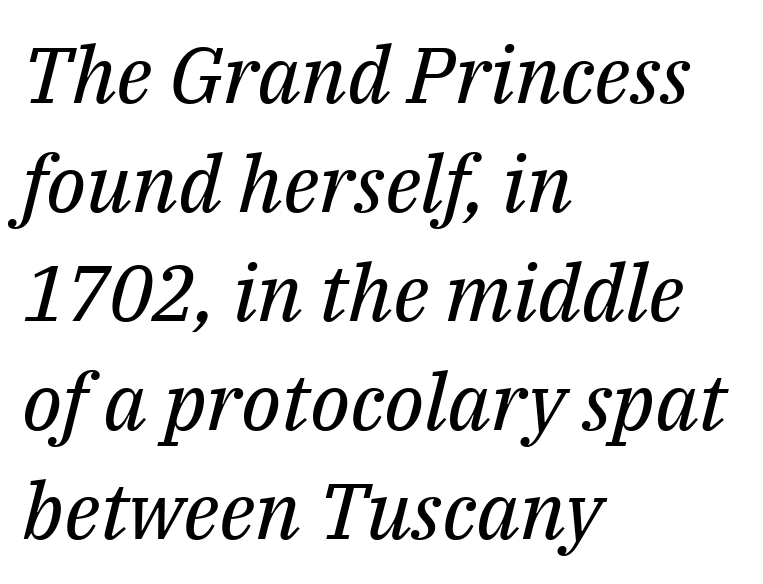
Q: Is the text bold? A: No.
Q: Is the text italic (slanted)? A: Yes, it leans right by about 14 degrees.
Q: Is the typeface a serif or a sans-serif typeface? A: Serif.
Q: Is the text underlined? A: No.
Q: How is the paragraph aligned? A: Left-aligned.
Q: Is the spacing between letters normal or unusually wide? A: Normal.
Q: Is the spacing between lines tight, normal or loose? A: Normal.
Q: Width (condensed, normal, or wide)? A: Normal.
Q: Stroke contrast? A: Medium.
Q: x-height? A: Medium.
Q: Monospaced? A: No.
